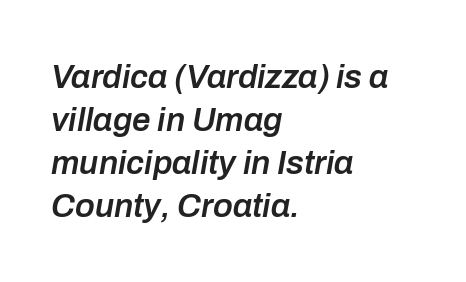
Q: Is the text bold? A: Semi-bold.
Q: Is the text italic (slanted)? A: Yes, it leans right by about 10 degrees.
Q: Is the text underlined? A: No.
Q: How is the paragraph aligned? A: Left-aligned.
Q: Is the spacing between letters normal or unusually wide? A: Normal.
Q: Is the spacing between lines tight, normal or loose? A: Normal.
Q: Width (condensed, normal, or wide)? A: Normal.
Q: Stroke contrast? A: Low.
Q: x-height? A: Medium.
Q: Monospaced? A: No.
